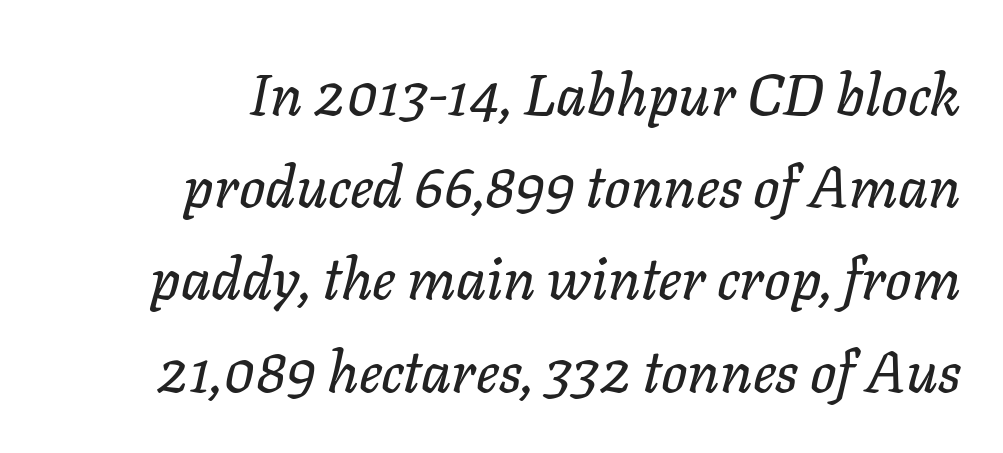
A flush-right, rag-left setting is used for this passage. The rendering keeps characters at their native spacing. Does the leading feel generous? No, just average. The zone under the glyphs is completely vacant. Italic? Definitely — the glyphs are oblique.
